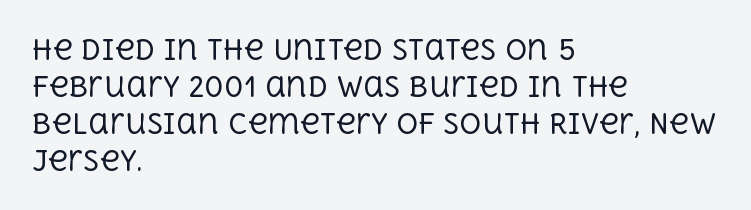
Reading down the block, your eye returns to a fixed left position each line. Tall strokes in this sample are plumb rather than angled. The rendering uses a moderate line-height, typical for paragraphs. This is not heavy type; no bold has been used. Any mark beneath the type? The region is blank. Each word holds together tightly as a unit, with standard inter-letter gaps.
